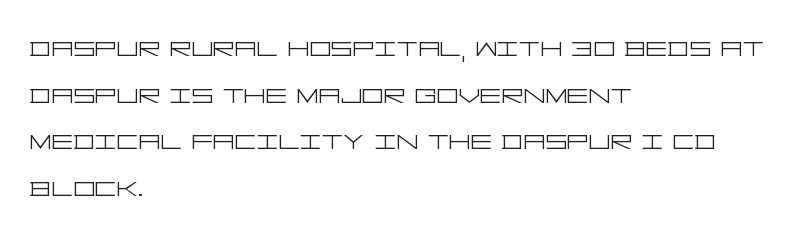
Q: Is the text bold? A: No.
Q: Is the text italic (slanted)? A: No, it is upright.
Q: Is the typeface a serif or a sans-serif typeface? A: Sans-serif.
Q: Is the text underlined? A: No.
Q: How is the paragraph aligned? A: Left-aligned.
Q: Is the spacing between letters normal or unusually wide? A: Normal.
Q: Is the spacing between lines tight, normal or loose? A: Normal.
Q: Width (condensed, normal, or wide)? A: Wide.
Q: Stroke contrast? A: Low.
Q: x-height? A: Large.
